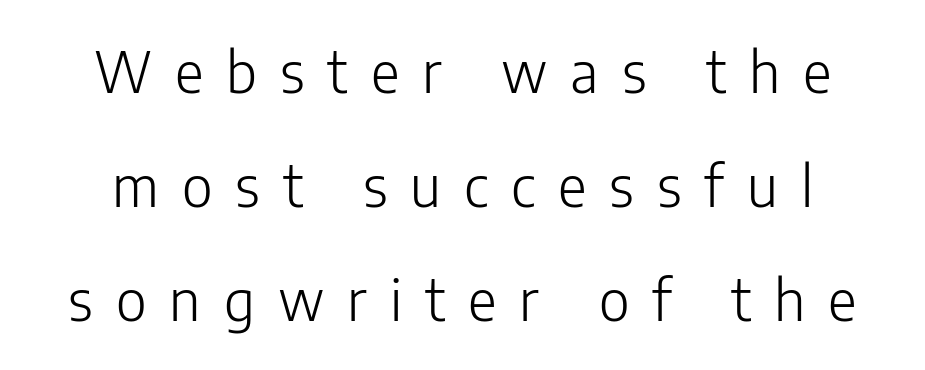
Q: Is the text bold? A: No.
Q: Is the text italic (slanted)? A: No, it is upright.
Q: Is the typeface a serif or a sans-serif typeface? A: Sans-serif.
Q: Is the text underlined? A: No.
Q: Is the spacing between letters normal or unusually wide? A: Unusually wide.
Q: Is the spacing between lines tight, normal or loose? A: Loose.
Q: Width (condensed, normal, or wide)? A: Normal.
Q: Stroke contrast? A: Low.
Q: x-height? A: Medium.
Q: Monospaced? A: No.
